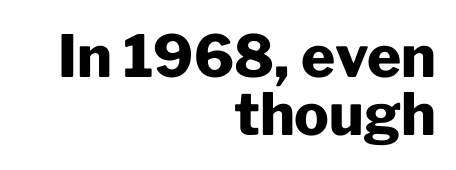
Q: Is the text bold? A: Yes.
Q: Is the text italic (slanted)? A: No, it is upright.
Q: Is the typeface a serif or a sans-serif typeface? A: Sans-serif.
Q: Is the text underlined? A: No.
Q: How is the paragraph aligned? A: Right-aligned.
Q: Is the spacing between letters normal or unusually wide? A: Normal.
Q: Is the spacing between lines tight, normal or loose? A: Tight.
Q: Width (condensed, normal, or wide)? A: Normal.
Q: Stroke contrast? A: Low.
Q: x-height? A: Medium.
Q: Monospaced? A: No.
